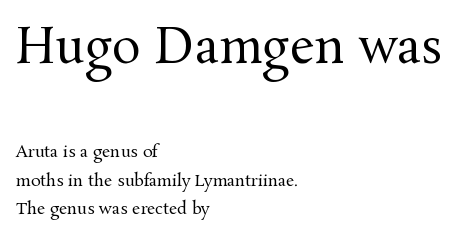
Q: Is the text bold? A: No.
Q: Is the text italic (slanted)? A: No, it is upright.
Q: Is the typeface a serif or a sans-serif typeface? A: Serif.
Q: Is the text underlined? A: No.
Q: How is the paragraph aligned? A: Left-aligned.
Q: Is the spacing between letters normal or unusually wide? A: Normal.
Q: Which block of text is set in a larger size, the first (top) or the second (bottom)? A: The first (top) one.
Q: Width (condensed, normal, or wide)? A: Normal.
Q: Stroke contrast? A: Medium.
Q: x-height? A: Medium.
Q: Monospaced? A: No.
